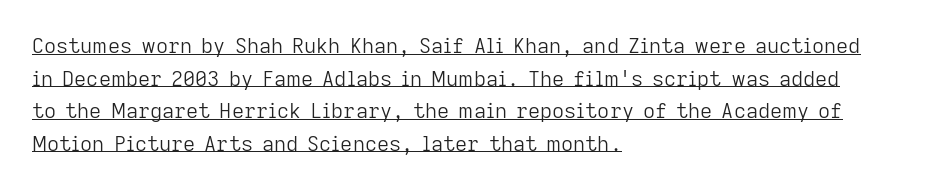
Q: Is the text bold? A: No.
Q: Is the text italic (slanted)? A: No, it is upright.
Q: Is the text underlined? A: Yes.
Q: How is the paragraph aligned? A: Left-aligned.
Q: Is the spacing between letters normal or unusually wide? A: Normal.
Q: Is the spacing between lines tight, normal or loose? A: Normal.
